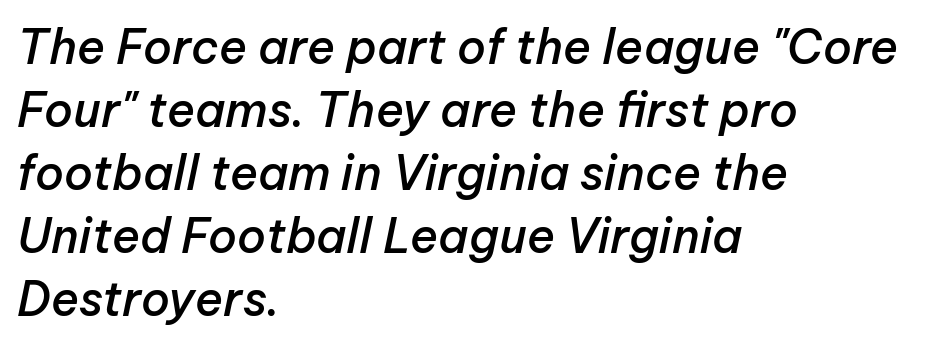
{"italic": "yes", "lean": "right", "slant_degrees": 12, "bold": "semi", "weight": "semibold", "width": "normal", "stroke_contrast": "low", "x_height": "medium", "monospaced": "no", "underline": "no", "align": "left", "line_spacing": "normal", "line_spacing_ratio": 1.34, "letter_spacing": "normal", "letter_spacing_em": 0.0, "glyph_px": 47}
